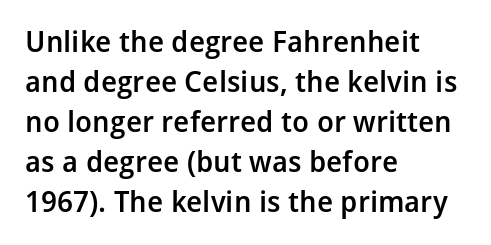
These lines carry some extra weight — a demibold, not a full bold. Successive baselines arrive at the customary interval. Character widths vary here, with narrow letters taking less room than wide ones. Plain, unruled lines of type.
